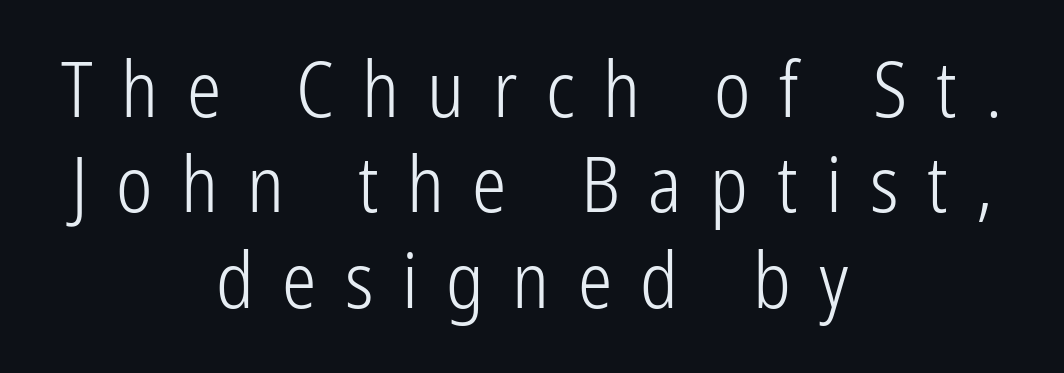
One-word summary of the alignment: center. Do the characters align in a grid? No, the font is proportional. Summary of weight: not heavy and not bold. The letters stand upright; this is a roman face.
